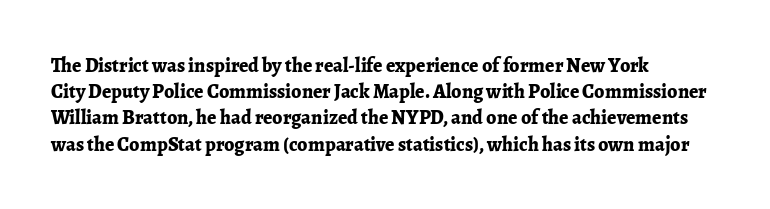
Q: Is the text bold? A: Yes.
Q: Is the text italic (slanted)? A: No, it is upright.
Q: Is the text underlined? A: No.
Q: How is the paragraph aligned? A: Left-aligned.
Q: Is the spacing between letters normal or unusually wide? A: Normal.
Q: Is the spacing between lines tight, normal or loose? A: Normal.
